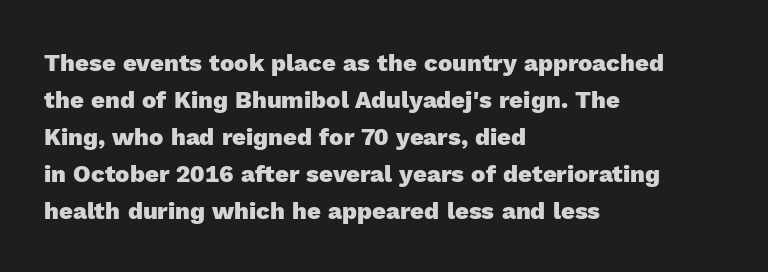
Q: Is the text bold? A: Yes.
Q: Is the text italic (slanted)? A: No, it is upright.
Q: Is the text underlined? A: No.
Q: How is the paragraph aligned? A: Left-aligned.
Q: Is the spacing between letters normal or unusually wide? A: Normal.
Q: Is the spacing between lines tight, normal or loose? A: Normal.
